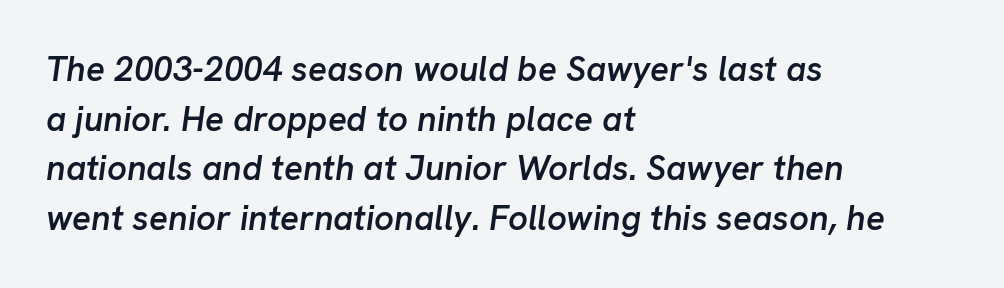
Quick note: italic. Is this a fixed-width face? No — the glyphs have proportional, varying widths. Letter spacing: default. Every row of glyphs begins at an identical x-position on the left. Underlining? Definitely not there. Quick note: interline space is typical.
